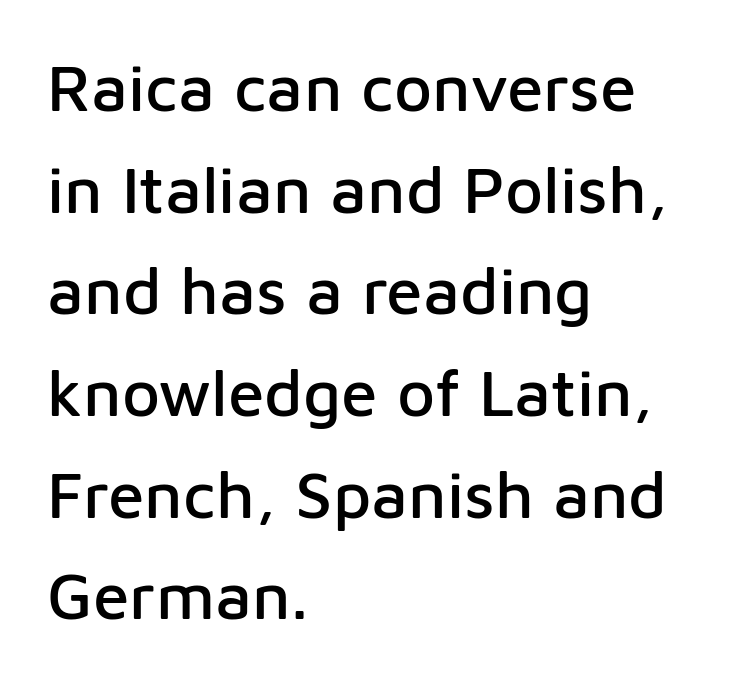
Casual observation: everything's shoved over to the left. A clean baseline with only descenders dipping below it. You could not count columns in this text — the font is proportionally spaced. If you drew a line through each stem, it would be perfectly vertical.
